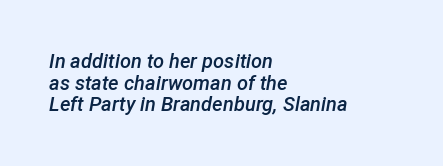
{"italic": "yes", "lean": "right", "slant_degrees": 12, "bold": "semi", "underline": "no", "align": "left", "line_spacing": "tight", "line_spacing_ratio": 1.08, "letter_spacing": "normal", "letter_spacing_em": 0.0, "glyph_px": 20}
